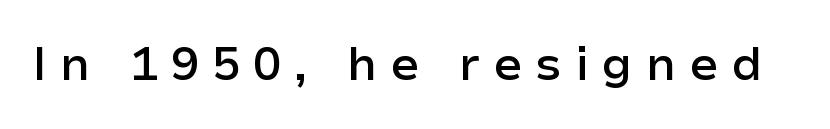
These lines have a slow, spaced-out rhythm from letter to letter. This rendering features lettering with no underline. Rendered with straight, roman letterforms. Looks like regular typesetting: each glyph gets only the width it needs.
